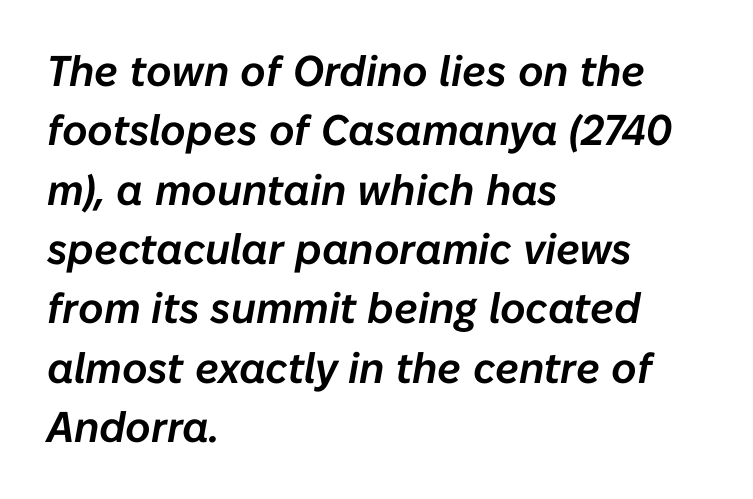
{"italic": "yes", "lean": "right", "slant_degrees": 10, "width": "normal", "stroke_contrast": "low", "x_height": "medium", "monospaced": "no", "underline": "no", "align": "left", "line_spacing": "normal", "line_spacing_ratio": 1.38, "letter_spacing": "normal", "letter_spacing_em": 0.0, "glyph_px": 43}
